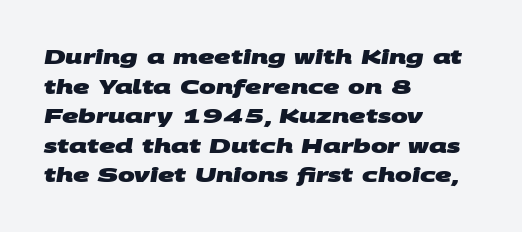
Q: Is the text bold? A: Yes.
Q: Is the text underlined? A: No.
Q: How is the paragraph aligned? A: Left-aligned.
Q: Is the spacing between letters normal or unusually wide? A: Normal.
Q: Is the spacing between lines tight, normal or loose? A: Normal.
